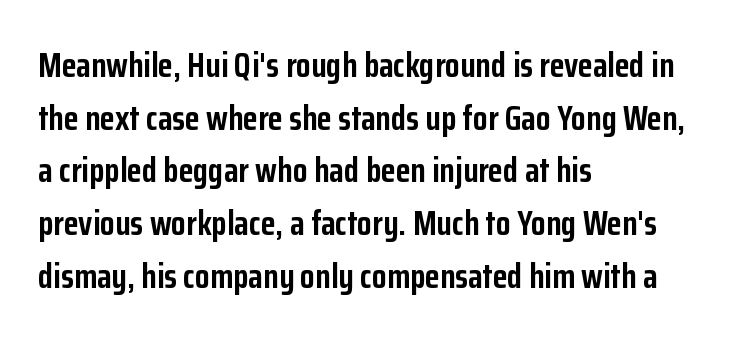
The passage shown stacks its lines at a standard gap. Nobody drew a line under any word here. The font's upright variant was chosen for this text. Is this a fixed-width face? No — the glyphs have proportional, varying widths. The lines are quadded left. Nothing unusual about the tracking: characters are spaced as the font intends.
